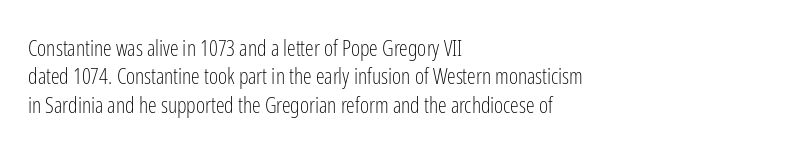
Rule under the text: the space is simply empty. Honestly, the letter spacing is just normal — you wouldn't notice it. The font's upright variant was chosen for this text. The strokes are not fattened; the text isn't bold. Layout note: lines flush left. The designer left line spacing at the default.
